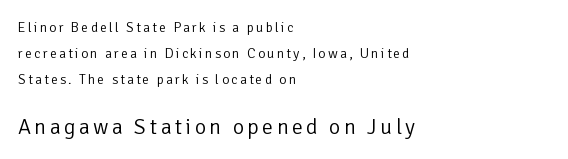
Q: Is the text bold? A: No.
Q: Is the text italic (slanted)? A: No, it is upright.
Q: Is the text underlined? A: No.
Q: How is the paragraph aligned? A: Left-aligned.
Q: Which block of text is set in a larger size, the first (top) or the second (bottom)? A: The second (bottom) one.
